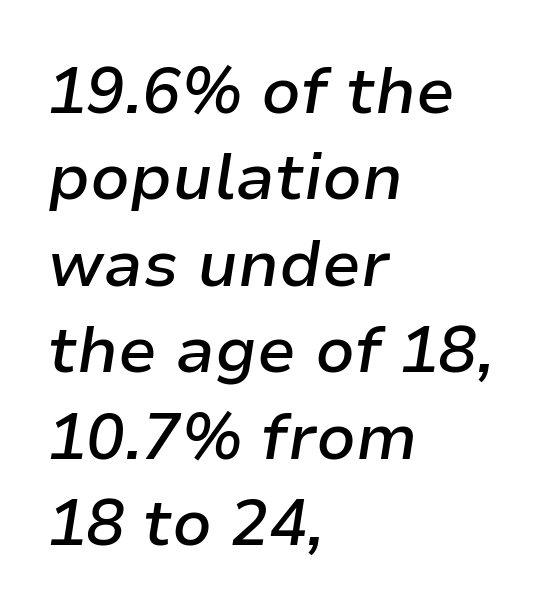
What weight is shown? A semibold, between regular and bold. If you drew a ruler down the left edge, every line would touch it. Check the space under the baseline: it is left empty. Posture: slanted. How would I describe the line gaps? Plain and ordinary.
